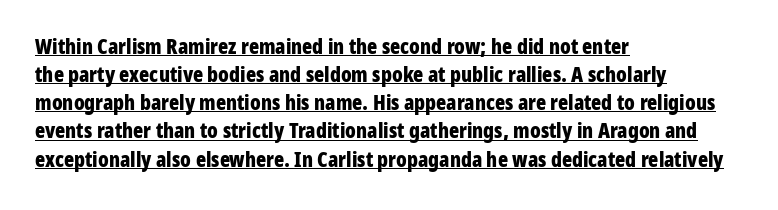
Q: Is the text bold? A: Yes.
Q: Is the text italic (slanted)? A: No, it is upright.
Q: Is the text underlined? A: Yes.
Q: How is the paragraph aligned? A: Left-aligned.
Q: Is the spacing between letters normal or unusually wide? A: Normal.
Q: Is the spacing between lines tight, normal or loose? A: Normal.
